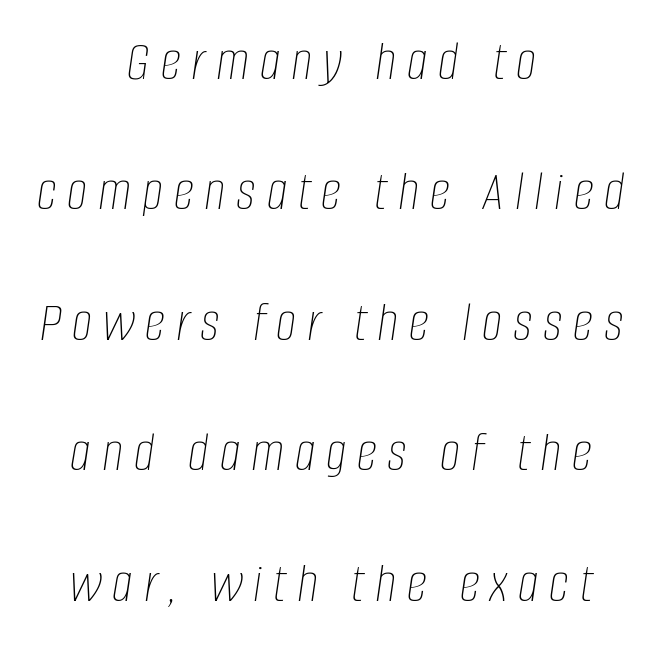
Q: Is the text bold? A: No.
Q: Is the text italic (slanted)? A: Yes, it leans right by about 8 degrees.
Q: Is the text underlined? A: No.
Q: How is the paragraph aligned? A: Centered.
Q: Is the spacing between lines tight, normal or loose? A: Loose.
Q: Width (condensed, normal, or wide)? A: Condensed.
Q: Stroke contrast? A: Low.
Q: x-height? A: Large.
Q: Monospaced? A: No.
